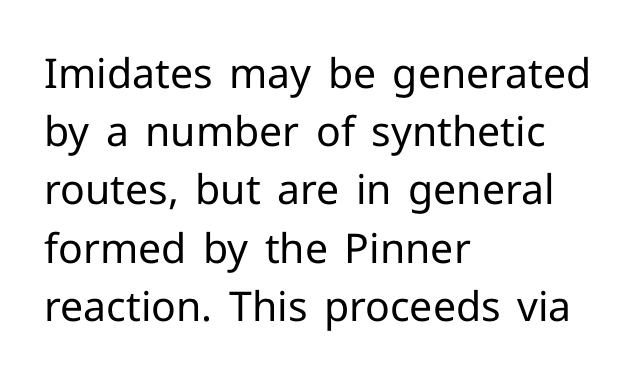
The image shows 41 px regular-weight sans-serif type, upright; set left-aligned, normal line spacing (1.42x), normal letter spacing, not underlined; low stroke contrast and a medium x-height.
